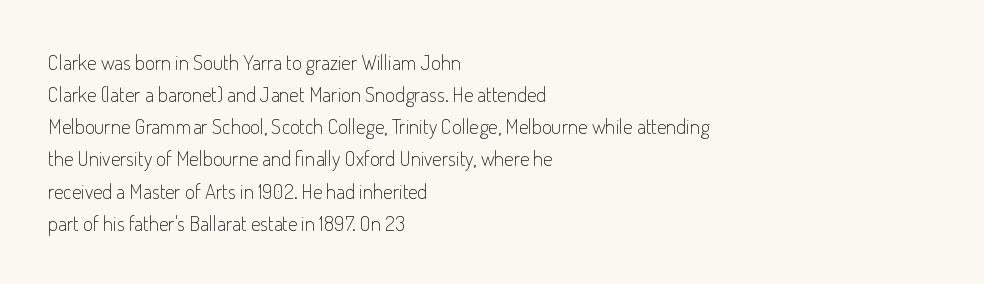
The image shows 21 px text type, upright; set left-aligned, normal line spacing (1.53x), normal letter spacing, not underlined.
